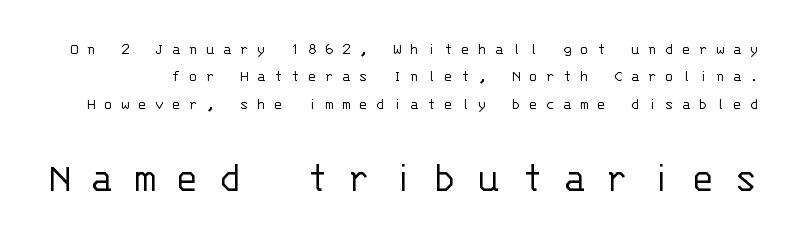
The image shows 43 px light sans-serif type, upright, monospaced; set normal line spacing (1.61x), unusually wide letter spacing (+0.46 em), not underlined; the second (bottom) block is 2.53x larger; low stroke contrast and a large x-height.
